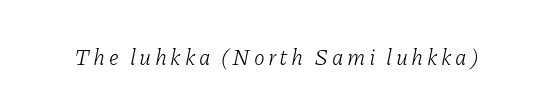
The image shows 22 px text type, italic (leaning right); set not underlined.
